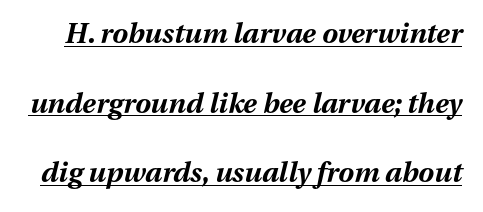
The image shows 28 px bold type, italic (leaning right); set loose line spacing (2.49x), normal letter spacing, underlined; medium stroke contrast and a medium x-height.
